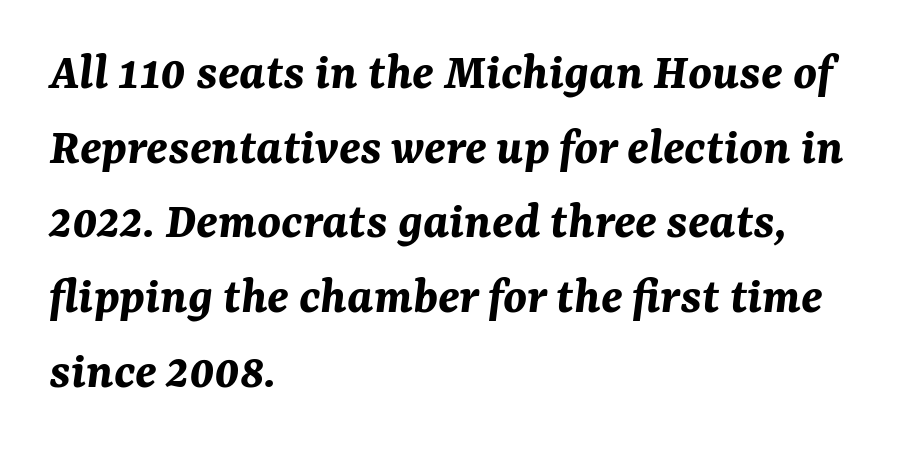
The image shows 53 px bold type, italic (leaning right); set left-aligned, normal line spacing (1.41x), normal letter spacing, not underlined; medium stroke contrast and a medium x-height.
